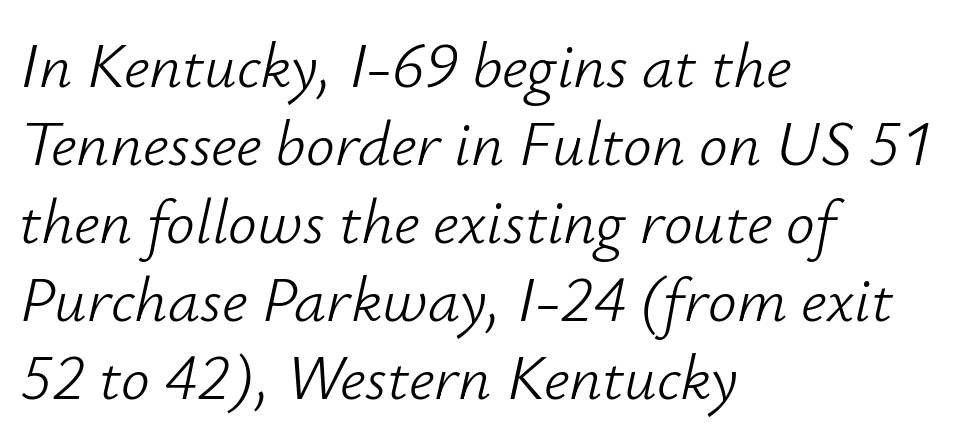
The image shows 64 px light type, italic (leaning right); set left-aligned, line spacing 1.22x, normal letter spacing, not underlined; low stroke contrast and a small x-height.
